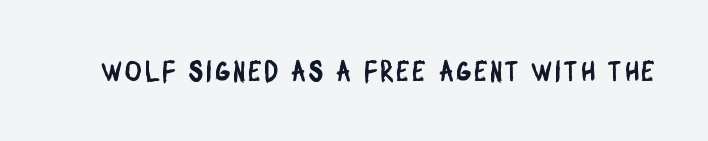
{"serif": "no", "width": "condensed", "stroke_contrast": "low", "x_height": "large", "monospaced": "no", "underline": "no", "glyph_px": 28}
